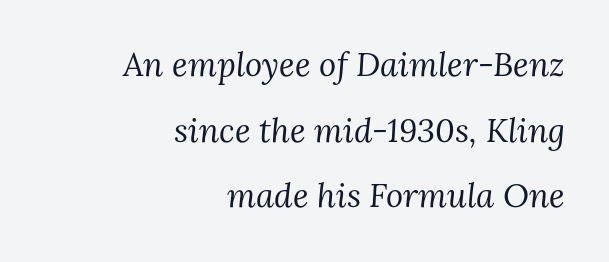
Descenders are the only things crossing below the line. Every character sits at an angle, as italics do. Does the leading feel generous? Absolutely, it's lavish. Regarding serifs, this sample has them. A typesetter would call this zero additional tracking.
